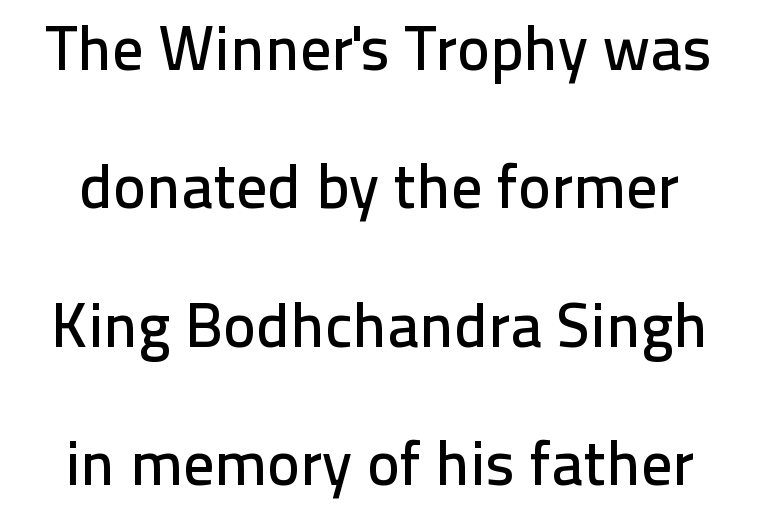
Rule under the text: the space is simply empty. The block of text is sparse from top to bottom, with ample space between rows. Spacing verdict: proportional, widths tailored to each character. In terms of letterspacing, this is plain default setting. Ascenders rise straight up at ninety degrees. Are there feet on the stems? There aren't — it's a sans.
